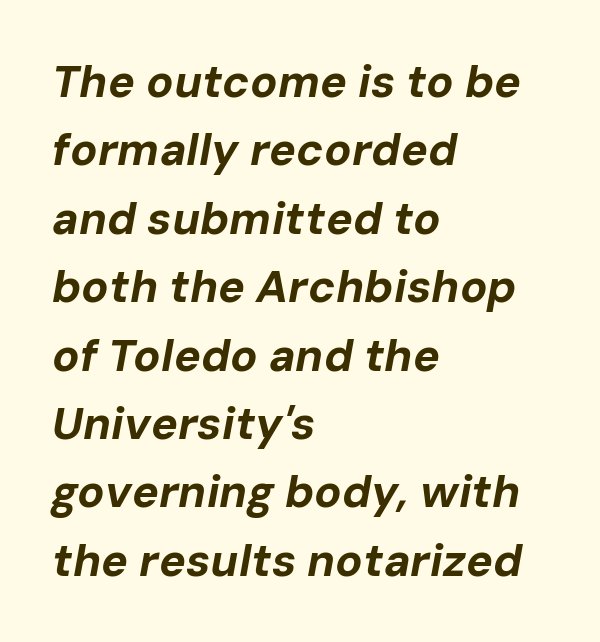
{"italic": "yes", "lean": "right", "slant_degrees": 10, "bold": "yes", "weight": "bold", "width": "normal", "stroke_contrast": "low", "x_height": "medium", "monospaced": "no", "underline": "no", "align": "left", "line_spacing": "normal", "line_spacing_ratio": 1.52, "letter_spacing": "normal", "letter_spacing_em": 0.0, "glyph_px": 45}
